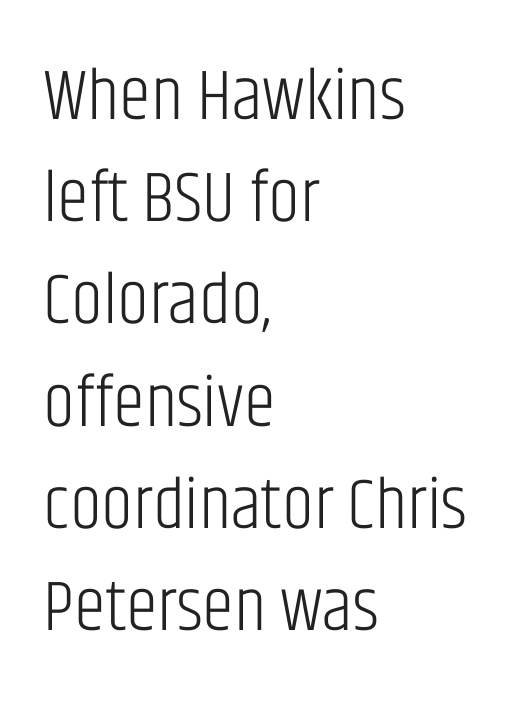
Quick note: underline off. Is there any slant? The stems are plumb. The rendering uses a moderate line-height, typical for paragraphs. Between one letter and the next there's only the usual sliver of space. Nothing sits at the stroke ends, so this counts as sans-serif.
